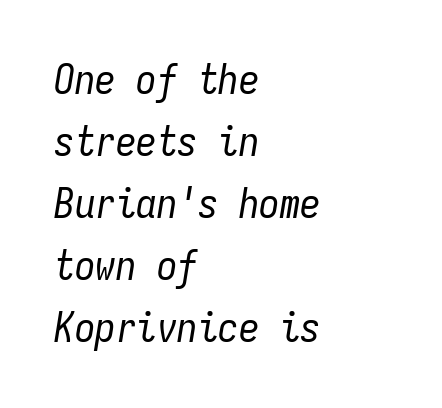
Q: Is the text bold? A: No.
Q: Is the text italic (slanted)? A: Yes, it leans right by about 9 degrees.
Q: Is the text underlined? A: No.
Q: How is the paragraph aligned? A: Left-aligned.
Q: Is the spacing between letters normal or unusually wide? A: Normal.
Q: Is the spacing between lines tight, normal or loose? A: Normal.
Q: Width (condensed, normal, or wide)? A: Condensed.
Q: Stroke contrast? A: Low.
Q: x-height? A: Medium.
Q: Monospaced? A: Yes.
